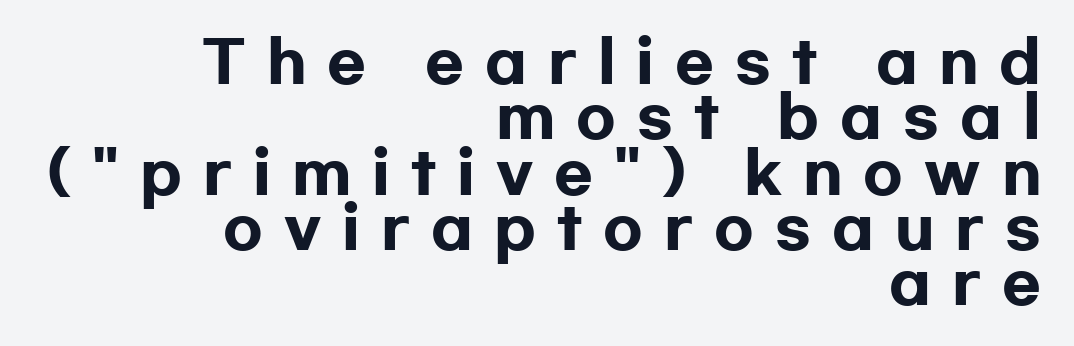
The image shows 57 px heavy, wide sans-serif type, upright; set right-aligned, tight line spacing (0.97x), unusually wide letter spacing (+0.37 em), not underlined; low stroke contrast and a medium x-height.
